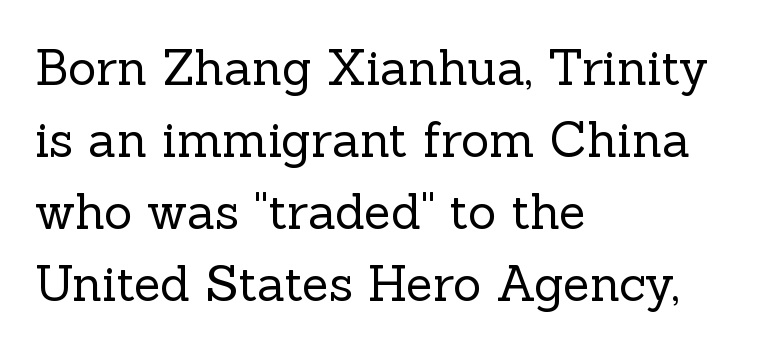
{"serif": "yes", "italic": "no", "bold": "no", "weight": "regular", "width": "normal", "x_height": "medium", "monospaced": "no", "underline": "no", "align": "left", "line_spacing": "normal", "line_spacing_ratio": 1.47, "letter_spacing": "normal", "letter_spacing_em": 0.0, "glyph_px": 49}
